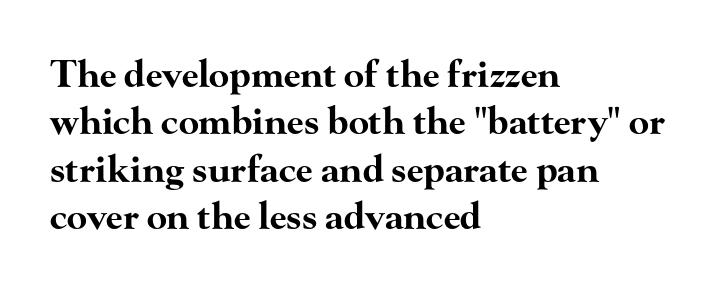
Q: Is the text bold? A: Yes.
Q: Is the text italic (slanted)? A: No, it is upright.
Q: Is the typeface a serif or a sans-serif typeface? A: Serif.
Q: Is the text underlined? A: No.
Q: How is the paragraph aligned? A: Left-aligned.
Q: Is the spacing between letters normal or unusually wide? A: Normal.
Q: Is the spacing between lines tight, normal or loose? A: Normal.
Q: Width (condensed, normal, or wide)? A: Wide.
Q: Stroke contrast? A: High.
Q: x-height? A: Small.
Q: Monospaced? A: No.
